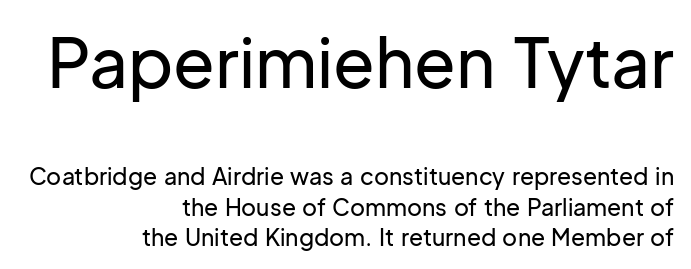
Q: Is the text italic (slanted)? A: No, it is upright.
Q: Is the typeface a serif or a sans-serif typeface? A: Sans-serif.
Q: Is the text underlined? A: No.
Q: How is the paragraph aligned? A: Right-aligned.
Q: Is the spacing between letters normal or unusually wide? A: Normal.
Q: Is the spacing between lines tight, normal or loose? A: Normal.
Q: Which block of text is set in a larger size, the first (top) or the second (bottom)? A: The first (top) one.
Q: Width (condensed, normal, or wide)? A: Normal.
Q: Stroke contrast? A: Low.
Q: x-height? A: Medium.
Q: Monospaced? A: No.
